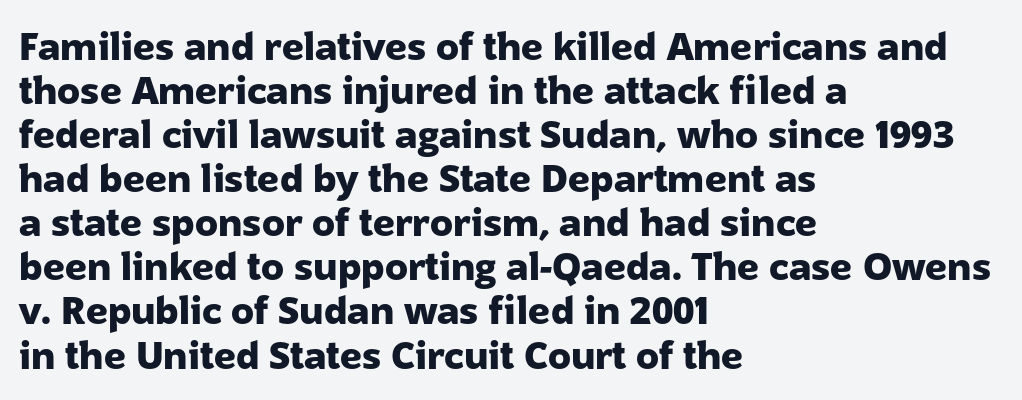
Q: Is the text bold? A: Yes.
Q: Is the text italic (slanted)? A: No, it is upright.
Q: Is the typeface a serif or a sans-serif typeface? A: Sans-serif.
Q: Is the text underlined? A: No.
Q: How is the paragraph aligned? A: Left-aligned.
Q: Is the spacing between letters normal or unusually wide? A: Normal.
Q: Width (condensed, normal, or wide)? A: Normal.
Q: Stroke contrast? A: Low.
Q: x-height? A: Medium.
Q: Monospaced? A: No.
